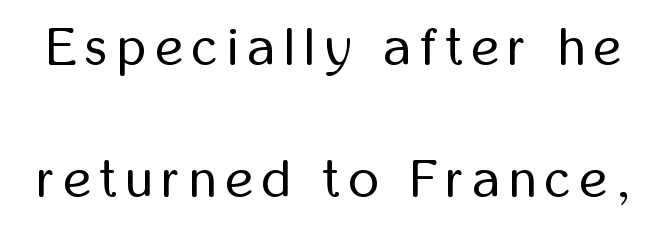
A sans-serif font was chosen for this passage. If you drew a line through each stem, it would be perfectly vertical. How would I describe the line gaps? Wide and relaxed. Is the type heavy? It reads as light-to-regular instead. Descender tails drop into unmarked territory. The passage shown is typed in a proportional face where columns would drift.
